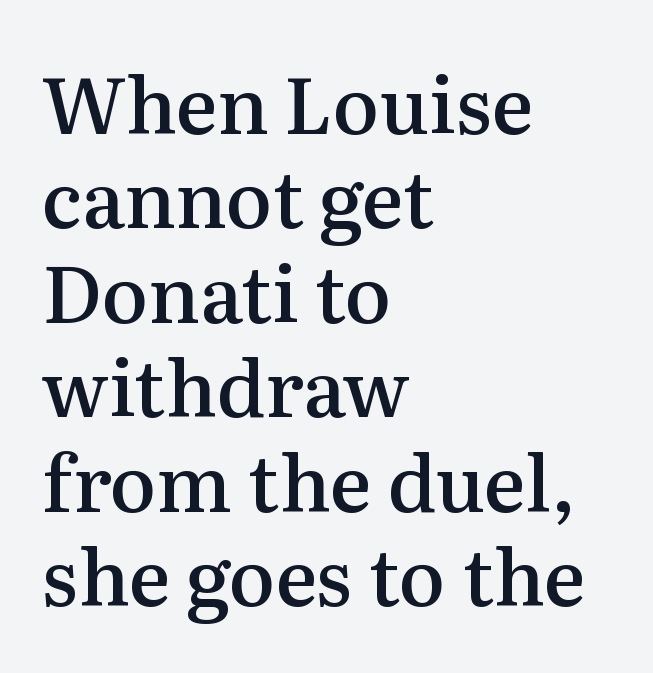
Q: Is the text bold? A: Semi-bold.
Q: Is the text italic (slanted)? A: No, it is upright.
Q: Is the typeface a serif or a sans-serif typeface? A: Serif.
Q: Is the text underlined? A: No.
Q: How is the paragraph aligned? A: Left-aligned.
Q: Is the spacing between letters normal or unusually wide? A: Normal.
Q: Width (condensed, normal, or wide)? A: Normal.
Q: Stroke contrast? A: Medium.
Q: x-height? A: Medium.
Q: Monospaced? A: No.
